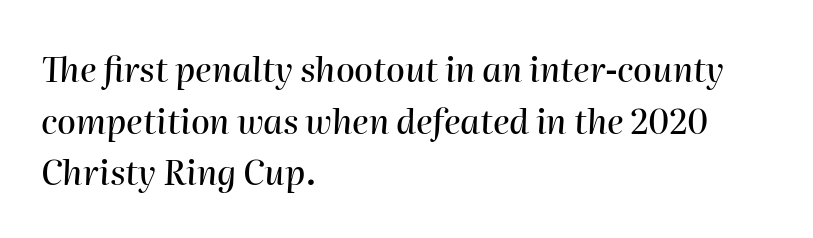
Q: Is the text italic (slanted)? A: Yes, it leans right by about 2 degrees.
Q: Is the text underlined? A: No.
Q: How is the paragraph aligned? A: Left-aligned.
Q: Is the spacing between letters normal or unusually wide? A: Normal.
Q: Is the spacing between lines tight, normal or loose? A: Normal.
Q: Width (condensed, normal, or wide)? A: Normal.
Q: Stroke contrast? A: High.
Q: x-height? A: Medium.
Q: Monospaced? A: No.
